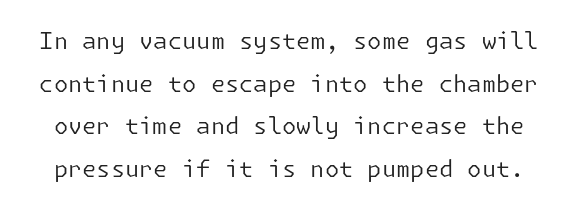
The image shows 23 px text type, upright; set line spacing 1.85x, normal letter spacing, not underlined.
